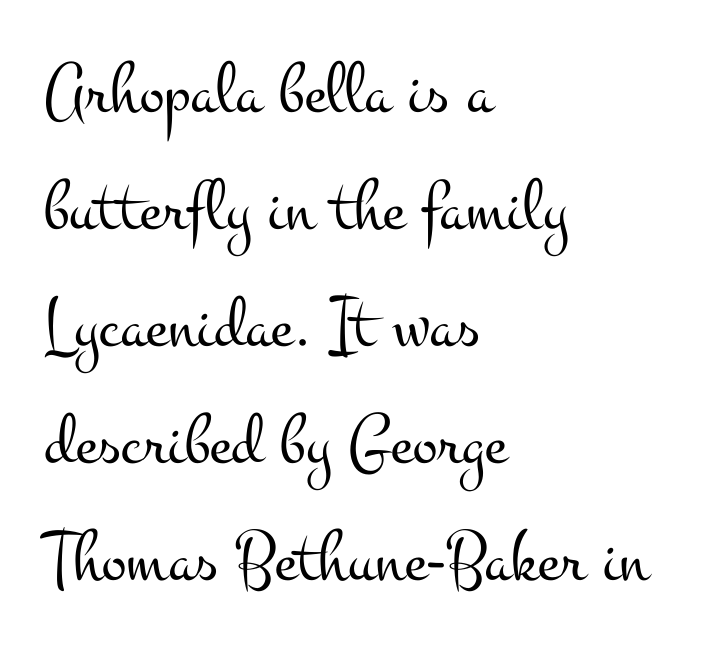
Q: Is the text bold? A: No.
Q: Is the text italic (slanted)? A: Yes.
Q: Is the text underlined? A: No.
Q: How is the paragraph aligned? A: Left-aligned.
Q: Is the spacing between letters normal or unusually wide? A: Normal.
Q: Is the spacing between lines tight, normal or loose? A: Normal.
Q: Width (condensed, normal, or wide)? A: Wide.
Q: Stroke contrast? A: Medium.
Q: x-height? A: Small.
Q: Monospaced? A: No.
